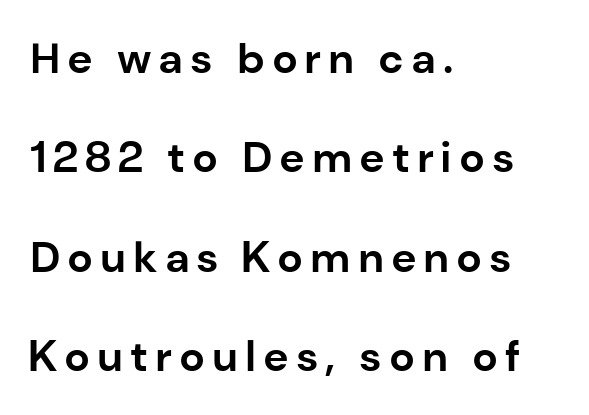
{"serif": "no", "italic": "no", "bold": "yes", "weight": "bold", "width": "normal", "stroke_contrast": "low", "x_height": "medium", "monospaced": "no", "underline": "no", "align": "left", "line_spacing": "loose", "line_spacing_ratio": 2.31, "glyph_px": 43}
